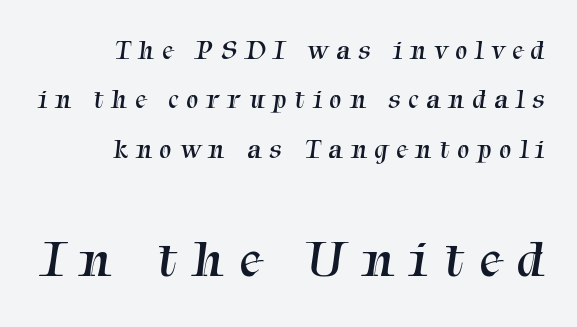
The image shows 54 px regular-weight serif type; set right-aligned, line spacing 1.83x, unusually wide letter spacing (+0.3 em), not underlined; the second (bottom) block is 2.0x larger; medium stroke contrast and a medium x-height.
